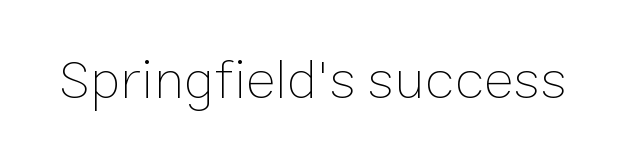
Q: Is the text bold? A: No.
Q: Is the text italic (slanted)? A: No, it is upright.
Q: Is the text underlined? A: No.
Q: Is the spacing between letters normal or unusually wide? A: Normal.
Q: Width (condensed, normal, or wide)? A: Normal.
Q: Stroke contrast? A: Low.
Q: x-height? A: Medium.
Q: Monospaced? A: No.
